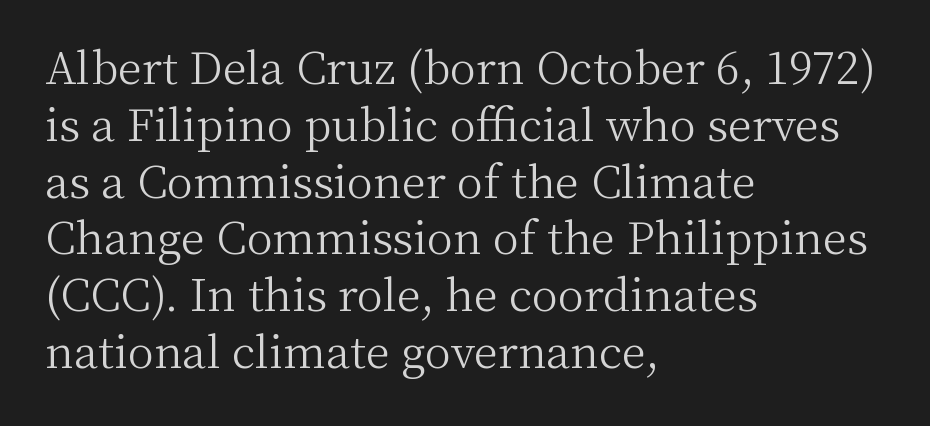
Q: Is the text bold? A: No.
Q: Is the text italic (slanted)? A: No, it is upright.
Q: Is the typeface a serif or a sans-serif typeface? A: Serif.
Q: Is the text underlined? A: No.
Q: How is the paragraph aligned? A: Left-aligned.
Q: Is the spacing between letters normal or unusually wide? A: Normal.
Q: Is the spacing between lines tight, normal or loose? A: Normal.
Q: Width (condensed, normal, or wide)? A: Normal.
Q: Stroke contrast? A: Medium.
Q: x-height? A: Medium.
Q: Monospaced? A: No.
